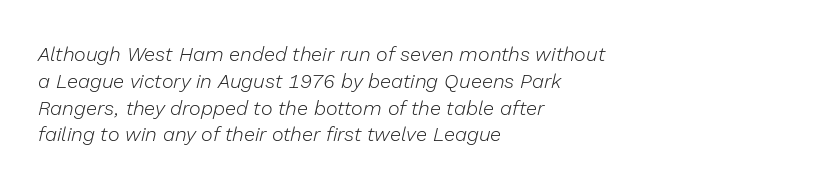
The image shows 20 px text type, italic (leaning right); set left-aligned, normal line spacing (1.34x), normal letter spacing, not underlined.
